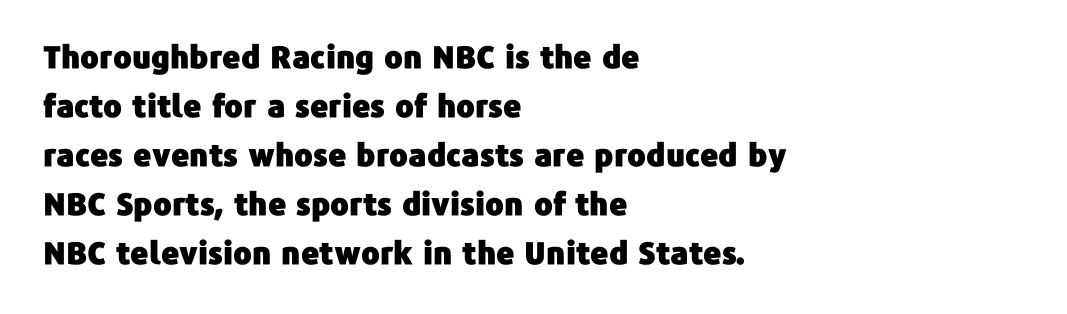
In CSS terms this would be text-align: left. The block of text has a typical density, with ordinary space between rows. No feet cap the strokes, marking this as sans-serif type. Varying glyph widths throughout — classic text-font behaviour. Underlining? Definitely not there. The type is set solid horizontally, with unmodified tracking.
